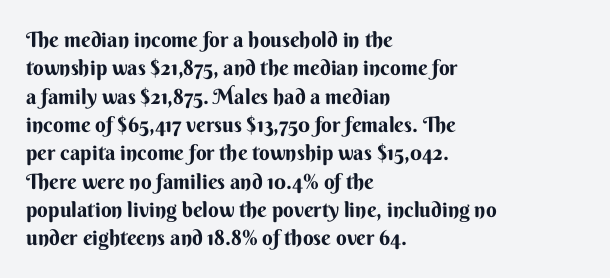
Posture: upright roman. The foot of each line stays bare and open. The passage shown stacks its lines at a standard gap. Alignment: flush left. The horizontal fit of the characters is conventional and even.
